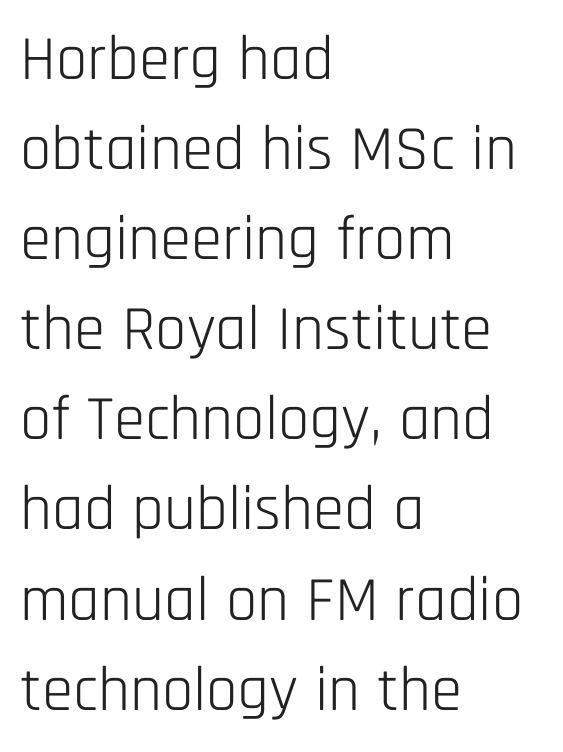
Q: Is the text bold? A: No.
Q: Is the text italic (slanted)? A: No, it is upright.
Q: Is the typeface a serif or a sans-serif typeface? A: Sans-serif.
Q: Is the text underlined? A: No.
Q: How is the paragraph aligned? A: Left-aligned.
Q: Is the spacing between letters normal or unusually wide? A: Normal.
Q: Is the spacing between lines tight, normal or loose? A: Normal.
Q: Width (condensed, normal, or wide)? A: Condensed.
Q: Stroke contrast? A: Low.
Q: x-height? A: Large.
Q: Monospaced? A: No.
